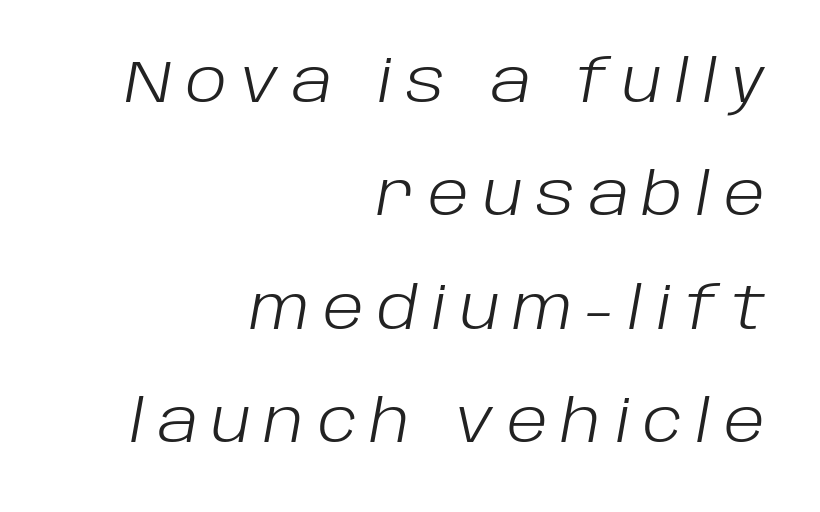
Q: Is the text bold? A: No.
Q: Is the text italic (slanted)? A: Yes, it leans right by about 10 degrees.
Q: Is the text underlined? A: No.
Q: How is the paragraph aligned? A: Right-aligned.
Q: Is the spacing between letters normal or unusually wide? A: Unusually wide.
Q: Is the spacing between lines tight, normal or loose? A: Loose.
Q: Width (condensed, normal, or wide)? A: Normal.
Q: Stroke contrast? A: Low.
Q: x-height? A: Large.
Q: Monospaced? A: No.
